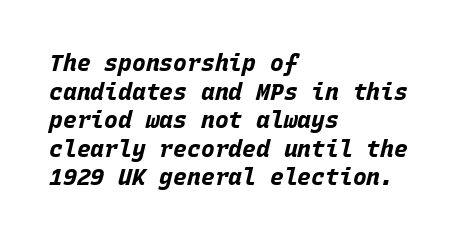
Q: Is the text bold? A: Yes.
Q: Is the text italic (slanted)? A: Yes, it leans right by about 15 degrees.
Q: Is the text underlined? A: No.
Q: How is the paragraph aligned? A: Left-aligned.
Q: Is the spacing between letters normal or unusually wide? A: Normal.
